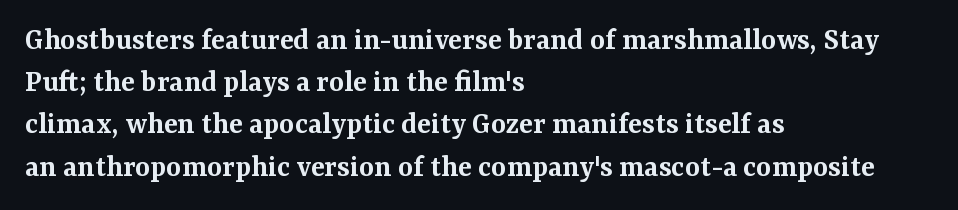
The image shows 32 px semibold serif type, upright; set left-aligned, normal line spacing (1.32x), normal letter spacing, not underlined; medium stroke contrast and a medium x-height.
